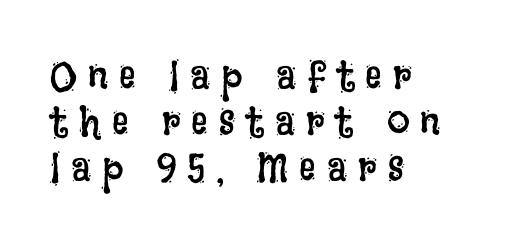
Q: Is the text bold? A: No.
Q: Is the text italic (slanted)? A: No, it is upright.
Q: Is the text underlined? A: No.
Q: How is the paragraph aligned? A: Left-aligned.
Q: Is the spacing between letters normal or unusually wide? A: Unusually wide.
Q: Is the spacing between lines tight, normal or loose? A: Tight.
Q: Width (condensed, normal, or wide)? A: Condensed.
Q: Stroke contrast? A: Low.
Q: x-height? A: Large.
Q: Monospaced? A: No.
